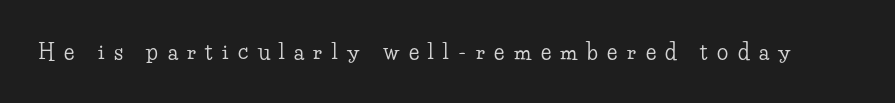
Compared with typical body copy, the letter spacing here is much looser. Beneath every word, the page is bare. Unlike italic type, these characters show no tilt at all.
